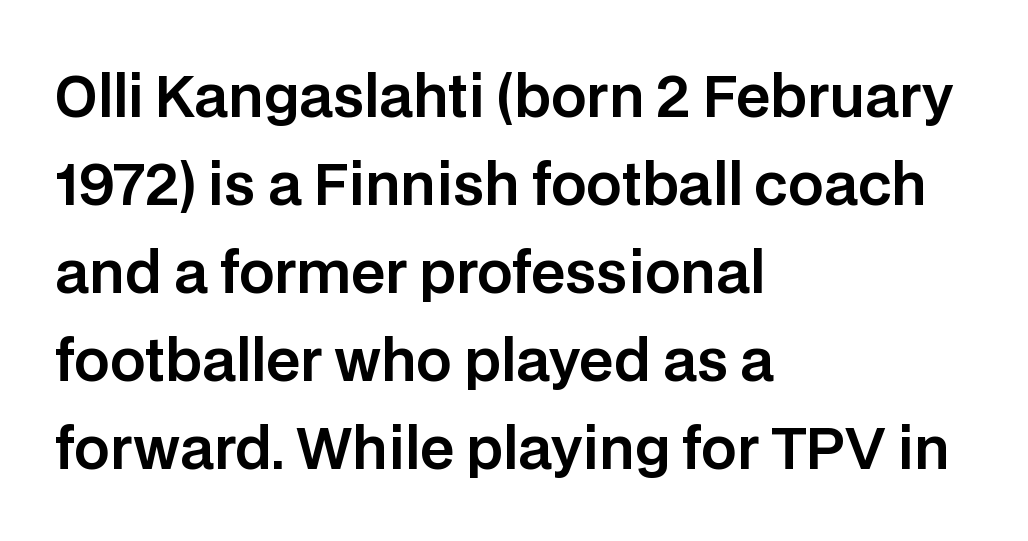
A bare baseline throughout the passage. Regarding leading, the lines here are spaced in the standard way. Characters follow at the spacing the type designer built in. Stroke terminals: plain, sans-serif.
